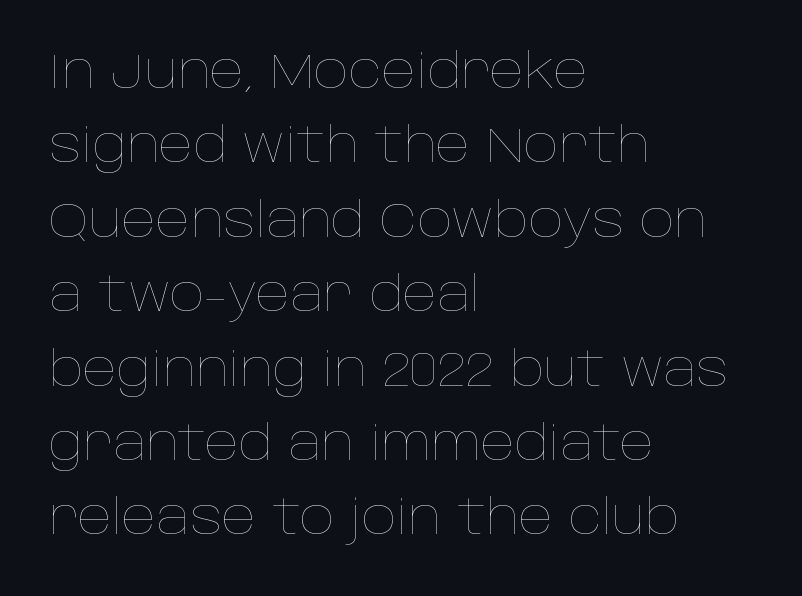
{"italic": "no", "bold": "no", "weight": "thin", "width": "normal", "stroke_contrast": "low", "x_height": "large", "monospaced": "no", "underline": "no", "align": "left", "line_spacing": "normal", "line_spacing_ratio": 1.55, "letter_spacing": "normal", "letter_spacing_em": 0.0, "glyph_px": 48}
